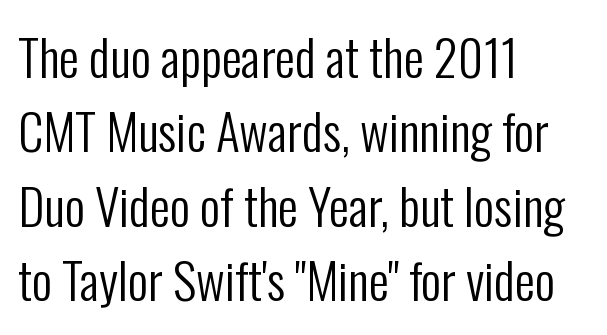
Q: Is the text bold? A: No.
Q: Is the text italic (slanted)? A: No, it is upright.
Q: Is the typeface a serif or a sans-serif typeface? A: Sans-serif.
Q: Is the text underlined? A: No.
Q: How is the paragraph aligned? A: Left-aligned.
Q: Is the spacing between letters normal or unusually wide? A: Normal.
Q: Is the spacing between lines tight, normal or loose? A: Normal.
Q: Width (condensed, normal, or wide)? A: Condensed.
Q: Stroke contrast? A: Low.
Q: x-height? A: Medium.
Q: Monospaced? A: No.
